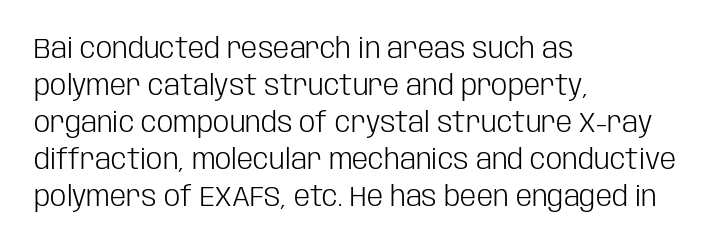
{"serif": "no", "italic": "no", "bold": "no", "weight": "light", "width": "condensed", "stroke_contrast": "low", "x_height": "large", "monospaced": "no", "underline": "no", "align": "left", "line_spacing": "normal", "line_spacing_ratio": 1.28, "letter_spacing": "normal", "letter_spacing_em": 0.0, "glyph_px": 29}
